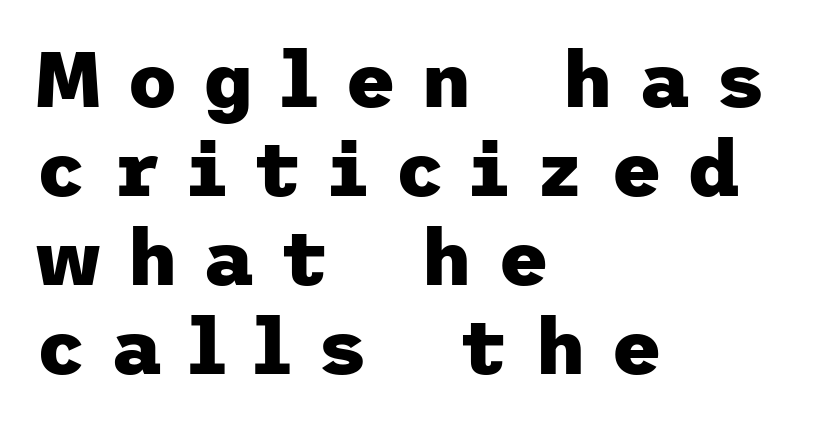
The image shows 78 px heavy sans-serif type, upright; set left-aligned, tight line spacing (1.14x), unusually wide letter spacing (+0.33 em), not underlined; low stroke contrast and a medium x-height.
